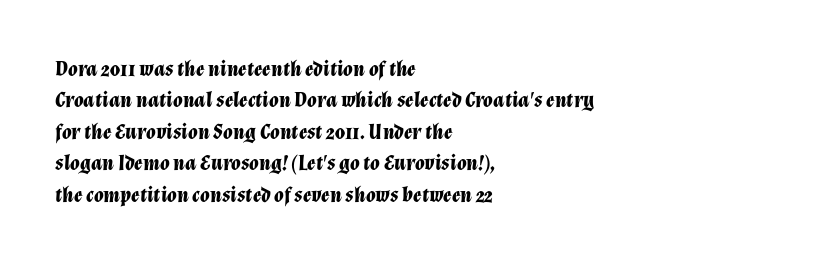
This block has exactly the height ordinary leading produces. No word sits above an underline. You could call the tracking neutral — neither tight nor loose. A student would call this left alignment; a typographer would say flush left, rag right. Would a proofreader flag this as italicized? Yes. Notice how thick the strokes are: this is what a full bold looks like.
